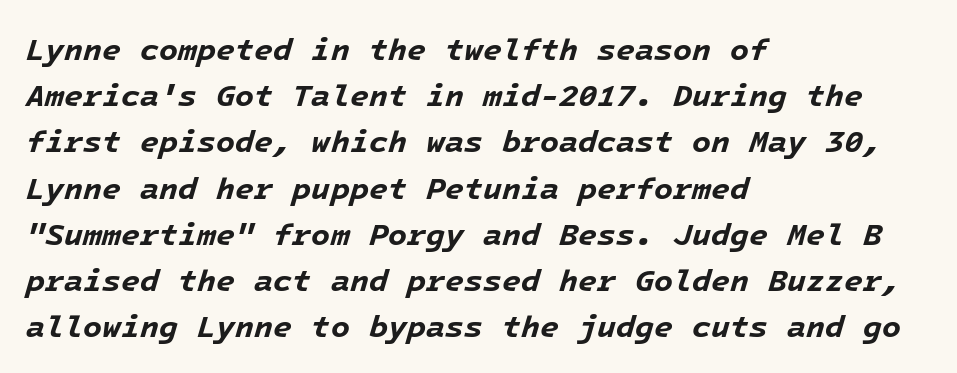
This rendering features lettering with no underline. Notice how thick the strokes are: this is what a full bold looks like. Compared with a centered layout, this one pins lines to the left instead. Horizontal bands of white between lines are of average thickness. The face used here is rendered with its standard letterfit.
